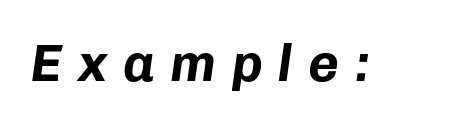
You could not count columns in this text — the font is proportionally spaced. The strip under each line holds only bare page. Honestly, the letter spacing is so wide it's the main thing you notice. Weight check: bold — yes, fully. The lettering tilts uniformly, giving the passage an italic look.
